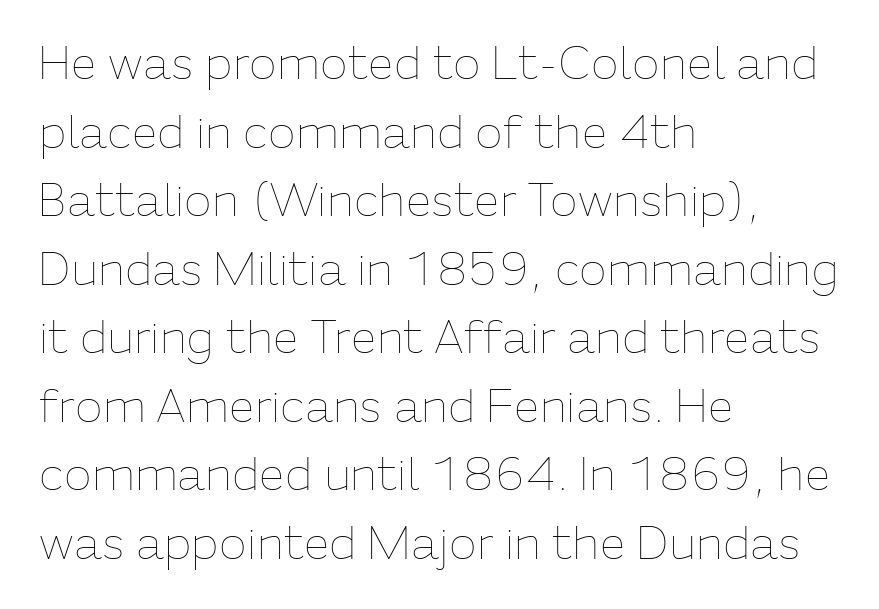
The image shows 46 px thin type, upright; set left-aligned, normal line spacing (1.49x), normal letter spacing, not underlined; low stroke contrast and a medium x-height.
